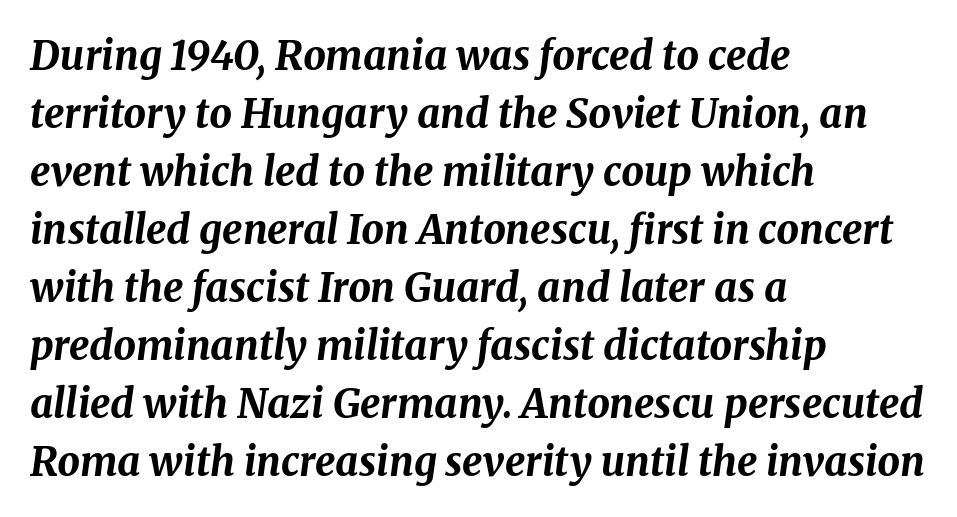
Q: Is the text bold? A: Yes.
Q: Is the text italic (slanted)? A: Yes, it leans right by about 8 degrees.
Q: Is the text underlined? A: No.
Q: How is the paragraph aligned? A: Left-aligned.
Q: Is the spacing between letters normal or unusually wide? A: Normal.
Q: Is the spacing between lines tight, normal or loose? A: Normal.
Q: Width (condensed, normal, or wide)? A: Normal.
Q: Stroke contrast? A: Medium.
Q: x-height? A: Medium.
Q: Monospaced? A: No.
